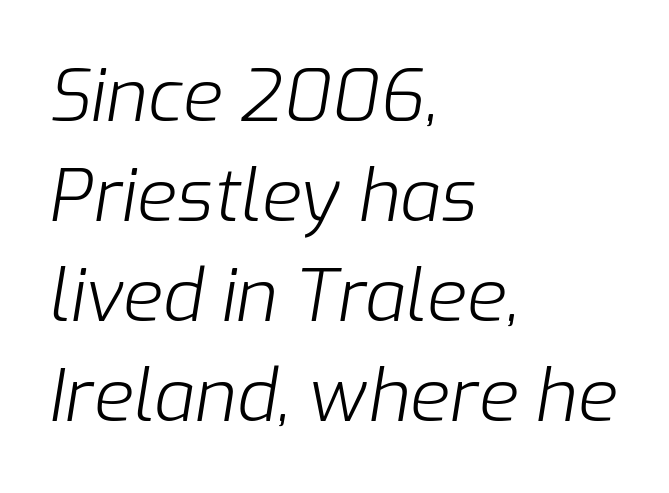
Underlining? Definitely not there. Caption: face not bold, strokes unweighted. Short and long lines alike share a common starting point at left. The letters are slanted; this is an italic face. Is the letter spacing exaggerated? No — it looks like the ordinary default.
